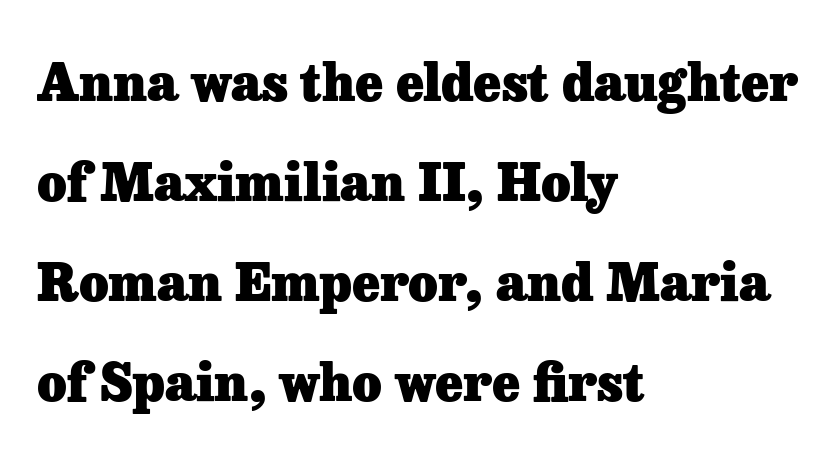
{"serif": "yes", "italic": "no", "bold": "yes", "weight": "heavy", "width": "normal", "stroke_contrast": "low", "x_height": "medium", "monospaced": "no", "underline": "no", "align": "left", "line_spacing": "loose", "line_spacing_ratio": 1.96, "letter_spacing": "normal", "letter_spacing_em": 0.0, "glyph_px": 51}
